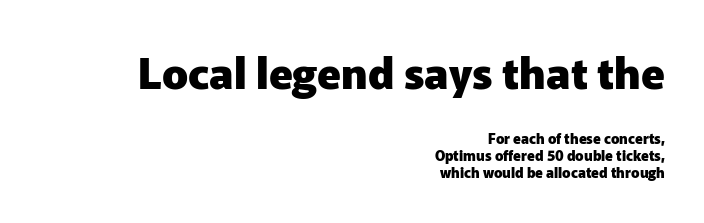
The image shows 43 px heavy sans-serif type, upright; set right-aligned, line spacing 1.24x, normal letter spacing, not underlined; the first (top) block is 3.07x larger; low stroke contrast and a medium x-height.
